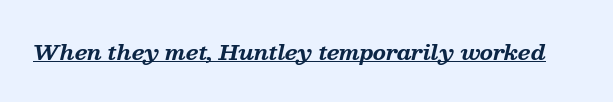
Q: Is the text bold? A: Yes.
Q: Is the text italic (slanted)? A: Yes, it leans right by about 13 degrees.
Q: Is the text underlined? A: Yes.
Q: Is the spacing between letters normal or unusually wide? A: Normal.
